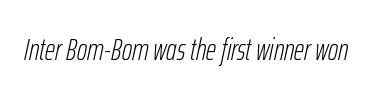
{"italic": "yes", "lean": "right", "slant_degrees": 12, "bold": "no", "weight": "light", "width": "condensed", "stroke_contrast": "low", "x_height": "medium", "monospaced": "no", "underline": "no", "letter_spacing": "normal", "letter_spacing_em": 0.0, "glyph_px": 31}
